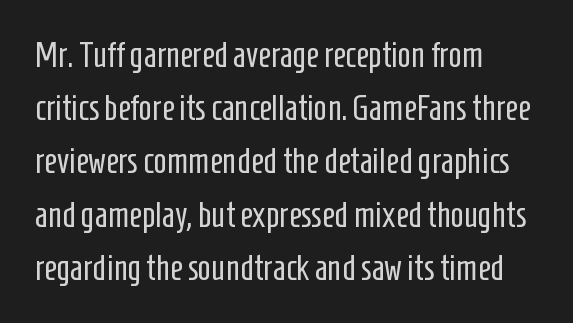
{"serif": "no", "italic": "no", "bold": "no", "weight": "regular", "width": "condensed", "stroke_contrast": "low", "x_height": "medium", "monospaced": "no", "underline": "no", "align": "left", "line_spacing": "normal", "line_spacing_ratio": 1.52, "letter_spacing": "normal", "letter_spacing_em": 0.0, "glyph_px": 35}
